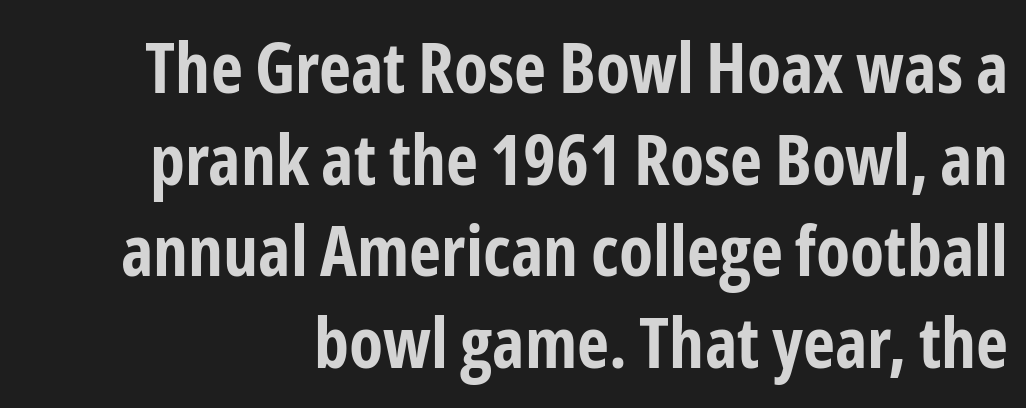
Vertical spacing — default. These lines are composed in type without serifs. Look at the tracking — it's just the regular setting, nothing added. Posture: vertical.
